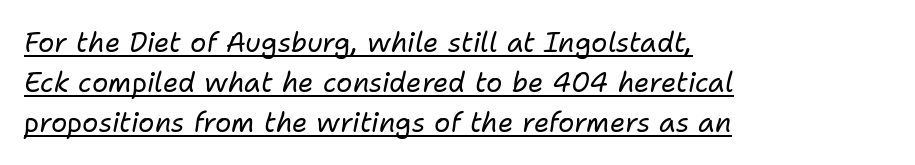
The image shows 27 px text type, italic (leaning right); set left-aligned, normal line spacing (1.48x), normal letter spacing, underlined.
